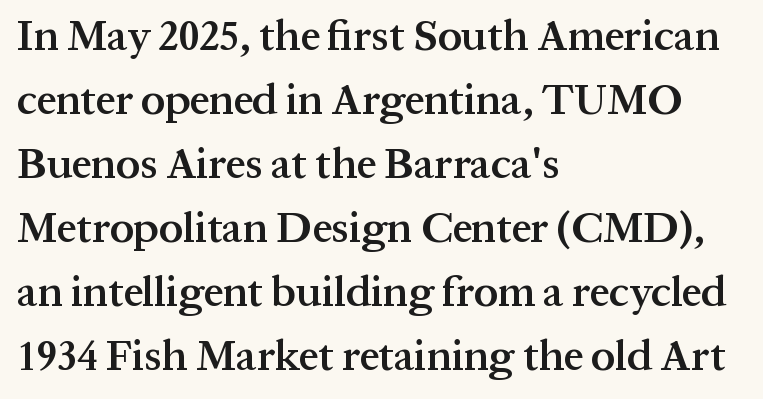
Each row of text sits above clean, open space. Notice how the stems are strictly vertical — no italics here. Every letter is mildly thick-stroked: semibold rather than bold. Standard letterfit; no display-style spreading of the glyphs.
